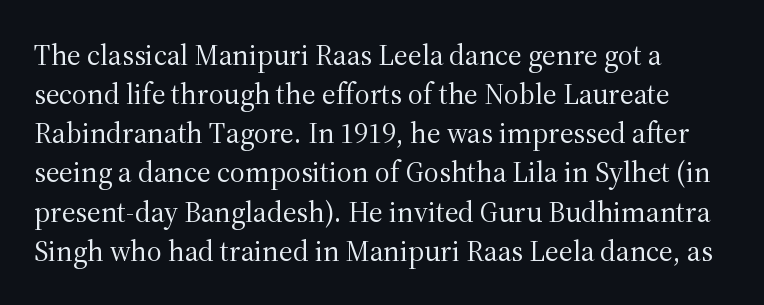
If you measured baseline to baseline, you'd find a middling distance. Varying glyph widths throughout — classic text-font behaviour. Old-style or modern, the face here clearly has serifs. No word sits above an underline.
